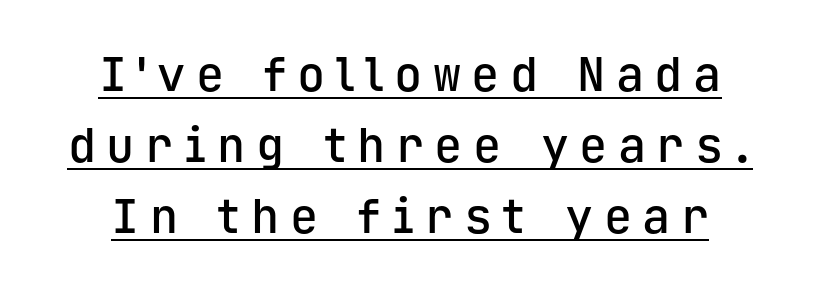
Q: Is the text bold? A: Semi-bold.
Q: Is the text italic (slanted)? A: No, it is upright.
Q: Is the typeface a serif or a sans-serif typeface? A: Sans-serif.
Q: Is the text underlined? A: Yes.
Q: How is the paragraph aligned? A: Centered.
Q: Is the spacing between letters normal or unusually wide? A: Unusually wide.
Q: Is the spacing between lines tight, normal or loose? A: Normal.
Q: Width (condensed, normal, or wide)? A: Normal.
Q: Stroke contrast? A: Low.
Q: x-height? A: Medium.
Q: Monospaced? A: Yes.
